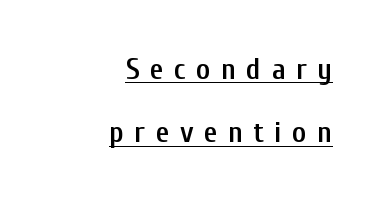
Q: Is the text bold? A: Semi-bold.
Q: Is the text italic (slanted)? A: No, it is upright.
Q: Is the typeface a serif or a sans-serif typeface? A: Sans-serif.
Q: Is the text underlined? A: Yes.
Q: How is the paragraph aligned? A: Right-aligned.
Q: Is the spacing between letters normal or unusually wide? A: Unusually wide.
Q: Is the spacing between lines tight, normal or loose? A: Loose.
Q: Width (condensed, normal, or wide)? A: Condensed.
Q: Stroke contrast? A: Low.
Q: x-height? A: Medium.
Q: Monospaced? A: No.
